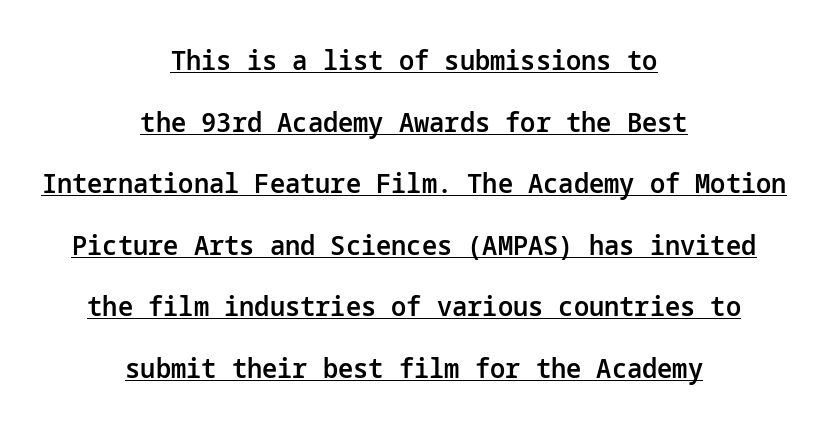
Q: Is the text bold? A: Semi-bold.
Q: Is the text italic (slanted)? A: No, it is upright.
Q: Is the text underlined? A: Yes.
Q: How is the paragraph aligned? A: Centered.
Q: Is the spacing between letters normal or unusually wide? A: Normal.
Q: Is the spacing between lines tight, normal or loose? A: Loose.
